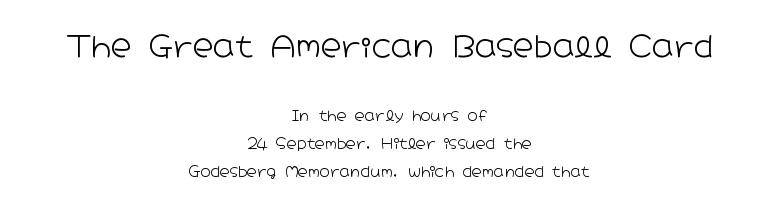
{"serif": "no", "italic": "no", "bold": "no", "weight": "light", "width": "wide", "stroke_contrast": "low", "x_height": "medium", "monospaced": "no", "underline": "no", "align": "center", "line_spacing": "loose", "line_spacing_ratio": 2.02, "letter_spacing": "normal", "letter_spacing_em": 0.0, "larger_block": "first", "size_ratio": 2.07, "glyph_px": 29}
